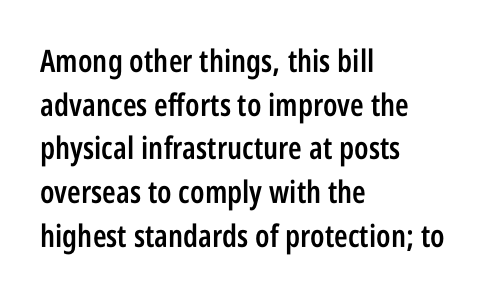
{"serif": "no", "italic": "no", "bold": "semi", "weight": "semibold", "width": "condensed", "stroke_contrast": "low", "x_height": "large", "monospaced": "no", "underline": "no", "align": "left", "line_spacing": "normal", "line_spacing_ratio": 1.41, "letter_spacing": "normal", "letter_spacing_em": 0.0, "glyph_px": 31}
